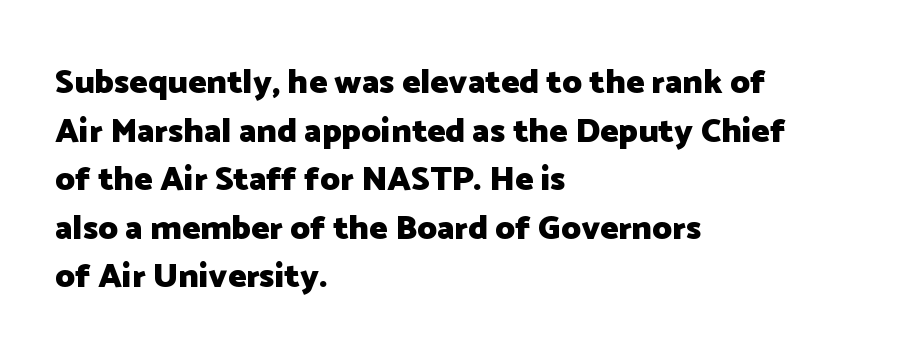
Q: Is the text bold? A: Yes.
Q: Is the text italic (slanted)? A: No, it is upright.
Q: Is the typeface a serif or a sans-serif typeface? A: Sans-serif.
Q: Is the text underlined? A: No.
Q: How is the paragraph aligned? A: Left-aligned.
Q: Is the spacing between letters normal or unusually wide? A: Normal.
Q: Is the spacing between lines tight, normal or loose? A: Normal.
Q: Width (condensed, normal, or wide)? A: Normal.
Q: Stroke contrast? A: Low.
Q: x-height? A: Medium.
Q: Monospaced? A: No.
